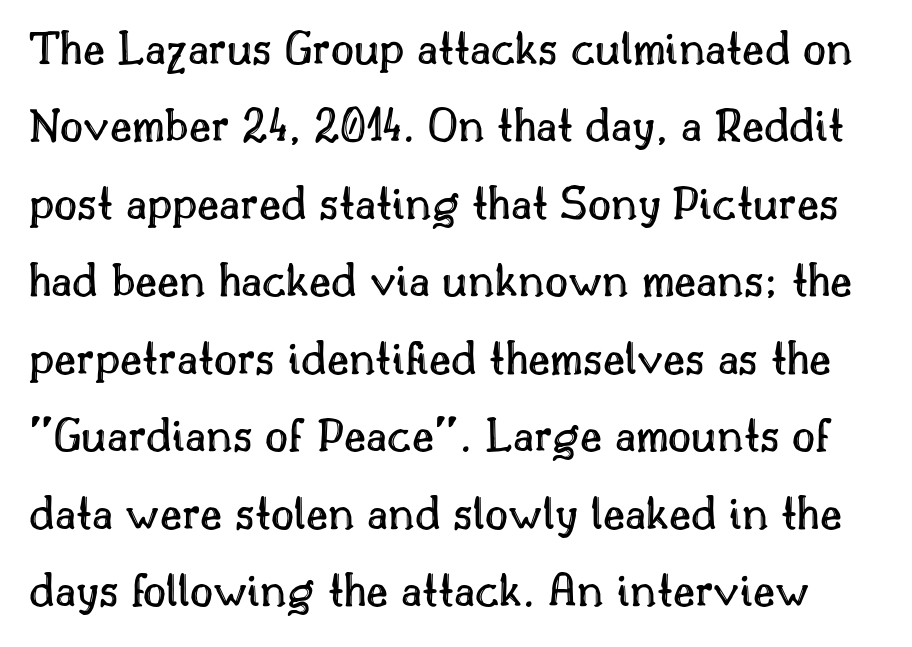
The image shows 50 px text type, upright; set normal line spacing (1.55x), normal letter spacing, not underlined; a small x-height.
